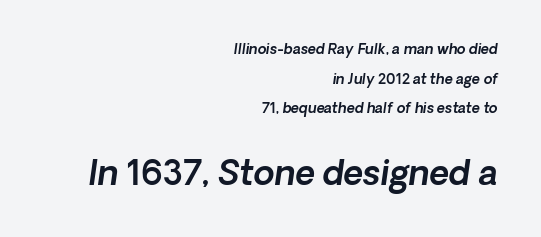
Q: Is the typeface a serif or a sans-serif typeface? A: Sans-serif.
Q: Is the text underlined? A: No.
Q: How is the paragraph aligned? A: Right-aligned.
Q: Is the spacing between letters normal or unusually wide? A: Normal.
Q: Is the spacing between lines tight, normal or loose? A: Loose.
Q: Which block of text is set in a larger size, the first (top) or the second (bottom)? A: The second (bottom) one.
Q: Width (condensed, normal, or wide)? A: Normal.
Q: x-height? A: Medium.
Q: Monospaced? A: No.
